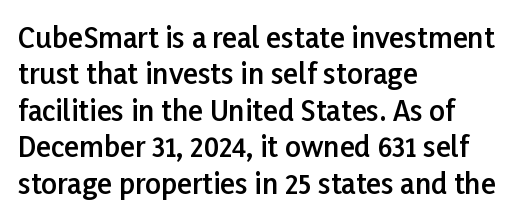
Q: Is the text bold? A: Semi-bold.
Q: Is the text italic (slanted)? A: No, it is upright.
Q: Is the typeface a serif or a sans-serif typeface? A: Sans-serif.
Q: Is the text underlined? A: No.
Q: How is the paragraph aligned? A: Left-aligned.
Q: Is the spacing between letters normal or unusually wide? A: Normal.
Q: Is the spacing between lines tight, normal or loose? A: Normal.
Q: Width (condensed, normal, or wide)? A: Normal.
Q: Stroke contrast? A: Low.
Q: x-height? A: Medium.
Q: Monospaced? A: No.
